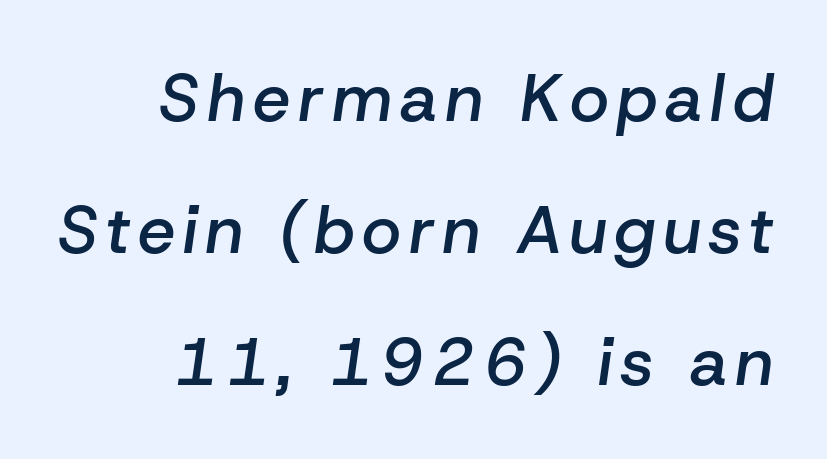
Q: Is the text bold? A: Semi-bold.
Q: Is the text italic (slanted)? A: Yes, it leans right by about 8 degrees.
Q: Is the text underlined? A: No.
Q: Is the spacing between lines tight, normal or loose? A: Loose.
Q: Width (condensed, normal, or wide)? A: Normal.
Q: Stroke contrast? A: Low.
Q: x-height? A: Medium.
Q: Monospaced? A: No.
